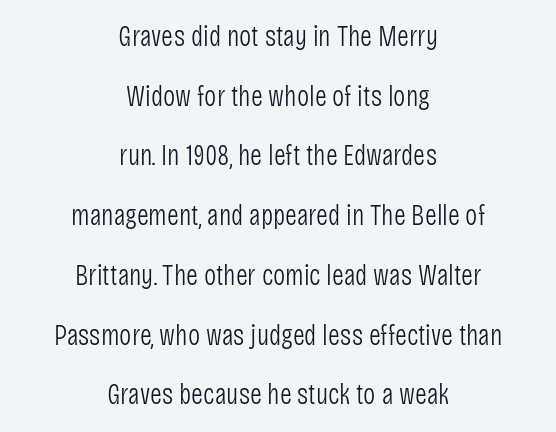
Q: Is the text bold? A: No.
Q: Is the text italic (slanted)? A: No, it is upright.
Q: Is the typeface a serif or a sans-serif typeface? A: Sans-serif.
Q: Is the text underlined? A: No.
Q: How is the paragraph aligned? A: Centered.
Q: Is the spacing between letters normal or unusually wide? A: Normal.
Q: Is the spacing between lines tight, normal or loose? A: Loose.
Q: Width (condensed, normal, or wide)? A: Condensed.
Q: Stroke contrast? A: Low.
Q: x-height? A: Large.
Q: Monospaced? A: No.
